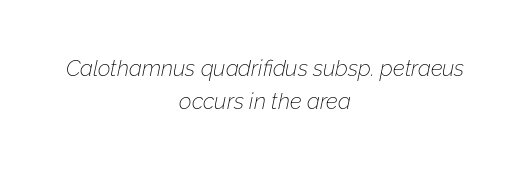
Q: Is the text bold? A: No.
Q: Is the text italic (slanted)? A: Yes, it leans right by about 12 degrees.
Q: Is the text underlined? A: No.
Q: How is the paragraph aligned? A: Centered.
Q: Is the spacing between letters normal or unusually wide? A: Normal.
Q: Is the spacing between lines tight, normal or loose? A: Normal.
